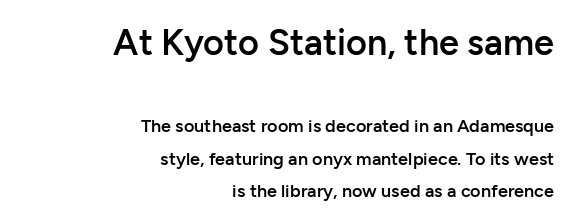
Here the glyphs are tracked normally, forming tight word shapes. Proportional: the letters do not fall into vertical columns. Each line ends at the same right margin while the left side varies. To sum up the face: it is a sans, with no serifs. Compare the two chunks: the upper has the greater cap height. The passage shown is not underscored anywhere.
